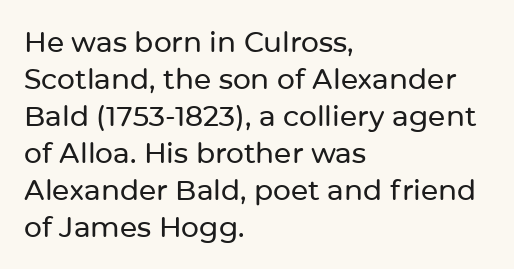
{"serif": "no", "italic": "no", "width": "normal", "stroke_contrast": "low", "x_height": "medium", "monospaced": "no", "underline": "no", "align": "left", "line_spacing": "normal", "line_spacing_ratio": 1.32, "letter_spacing": "normal", "letter_spacing_em": 0.0, "glyph_px": 28}
